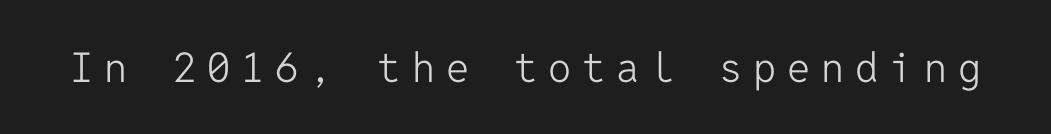
The words here are not underlined. Nothing heavy about these letters — not bold at all. Think of a typewriter: that constant character pitch is what you see here. Characters follow at a spacing far wider than the type designer built in. To sum up the face: it is a sans, with no serifs. The specimen reads as upright at a glance.
